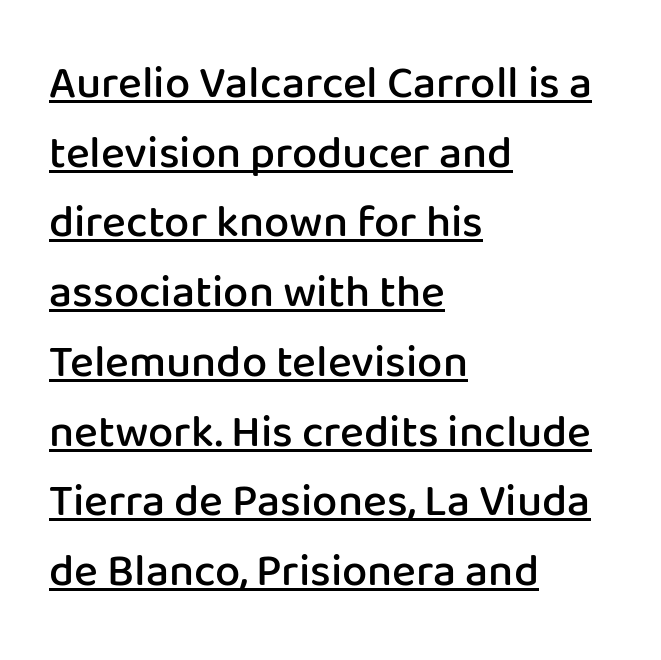
Posture: straight, roman, zero tilt. Proportional: the letters do not fall into vertical columns. Each line starts at the same left margin while the right side varies. The strokes are fattened partway — semibold, not bold.
